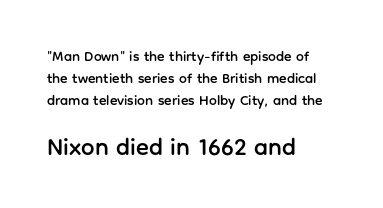
Every character sits straight up, as roman type does. The tracking reads as untouched default to a designer's eye. The rag falls on the right side of this text block. The area under the type is left untouched.
